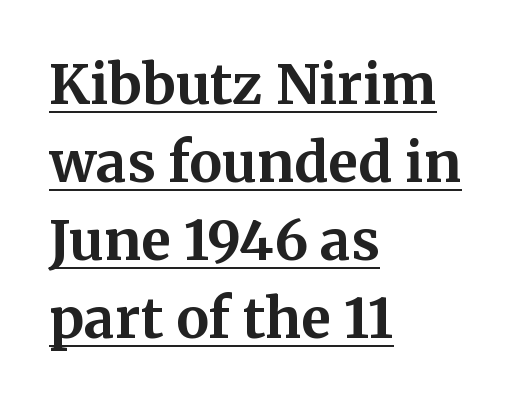
Q: Is the text bold? A: Yes.
Q: Is the text italic (slanted)? A: No, it is upright.
Q: Is the typeface a serif or a sans-serif typeface? A: Serif.
Q: Is the text underlined? A: Yes.
Q: How is the paragraph aligned? A: Left-aligned.
Q: Is the spacing between letters normal or unusually wide? A: Normal.
Q: Is the spacing between lines tight, normal or loose? A: Normal.
Q: Width (condensed, normal, or wide)? A: Normal.
Q: Stroke contrast? A: Medium.
Q: x-height? A: Medium.
Q: Monospaced? A: No.
